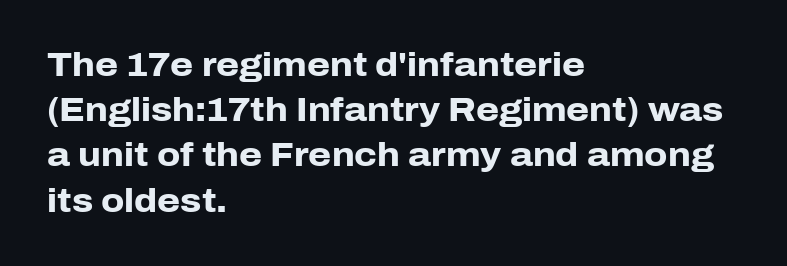
{"serif": "no", "italic": "no", "bold": "yes", "weight": "heavy", "width": "normal", "stroke_contrast": "low", "x_height": "medium", "monospaced": "no", "underline": "no", "align": "left", "line_spacing": "normal", "line_spacing_ratio": 1.37, "letter_spacing": "normal", "letter_spacing_em": 0.0, "glyph_px": 33}
